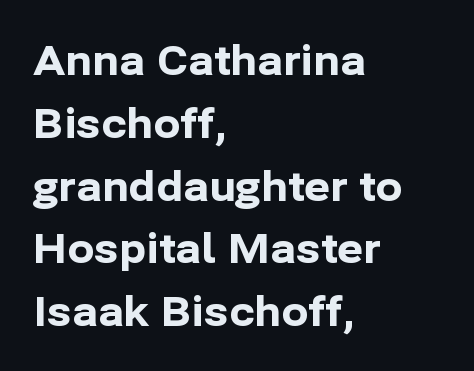
{"serif": "no", "italic": "no", "bold": "yes", "weight": "bold", "width": "normal", "stroke_contrast": "low", "x_height": "medium", "monospaced": "no", "underline": "no", "align": "left", "line_spacing": "normal", "line_spacing_ratio": 1.57, "letter_spacing": "normal", "letter_spacing_em": 0.0, "glyph_px": 40}
